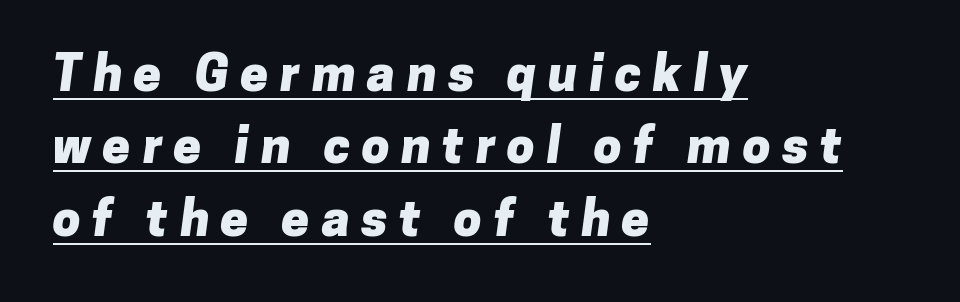
{"serif": "no", "bold": "yes", "weight": "heavy", "width": "normal", "stroke_contrast": "low", "x_height": "medium", "monospaced": "no", "underline": "yes", "align": "left", "line_spacing": "normal", "line_spacing_ratio": 1.45, "letter_spacing": "wide", "letter_spacing_em": 0.23, "glyph_px": 50}
